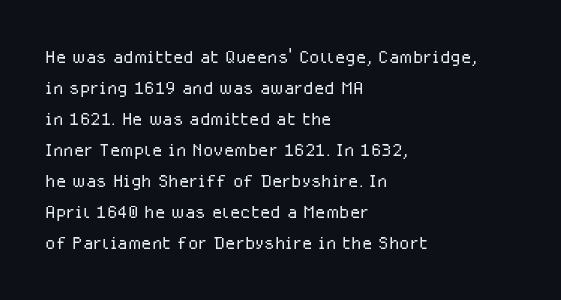
{"italic": "no", "bold": "no", "underline": "no", "align": "left", "line_spacing": "normal", "line_spacing_ratio": 1.29, "letter_spacing": "normal", "letter_spacing_em": 0.0, "glyph_px": 24}
